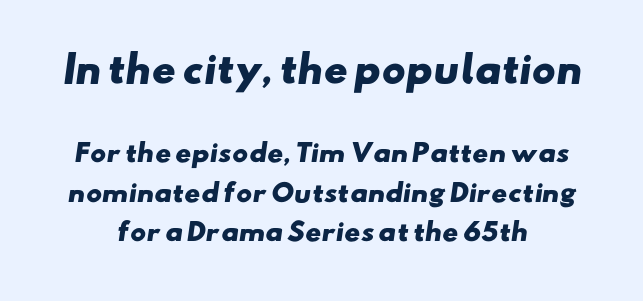
The image shows 36 px heavy, wide sans-serif type; set normal line spacing (1.65x), normal letter spacing, not underlined; the first (top) block is 1.5x larger; low stroke contrast and a small x-height.
